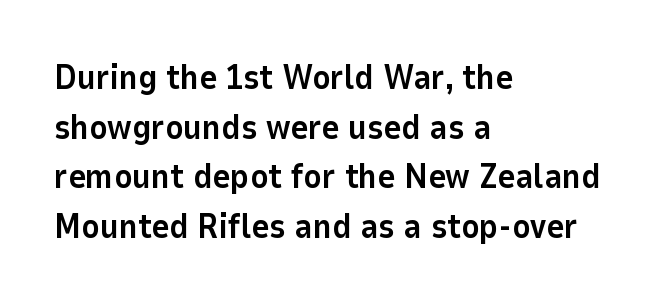
The image shows 34 px bold sans-serif type, upright; set left-aligned, normal line spacing (1.46x), normal letter spacing, not underlined; low stroke contrast and a medium x-height.
